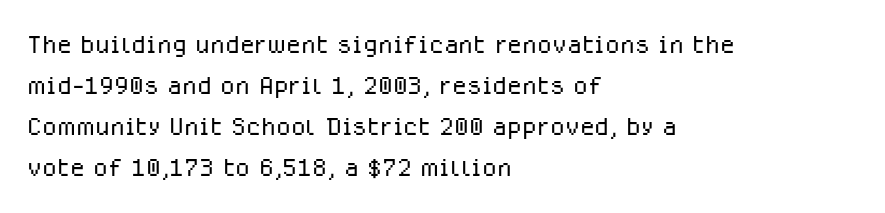
The image shows 34 px light sans-serif type, upright; set left-aligned, line spacing 1.21x, normal letter spacing, not underlined; low stroke contrast and a medium x-height.
